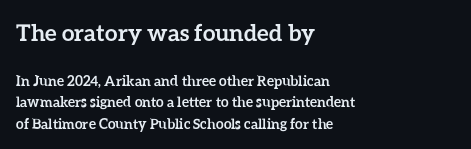
Q: Is the text bold? A: Yes.
Q: Is the text italic (slanted)? A: No, it is upright.
Q: Is the text underlined? A: No.
Q: How is the paragraph aligned? A: Left-aligned.
Q: Is the spacing between letters normal or unusually wide? A: Normal.
Q: Is the spacing between lines tight, normal or loose? A: Normal.
Q: Which block of text is set in a larger size, the first (top) or the second (bottom)? A: The first (top) one.
